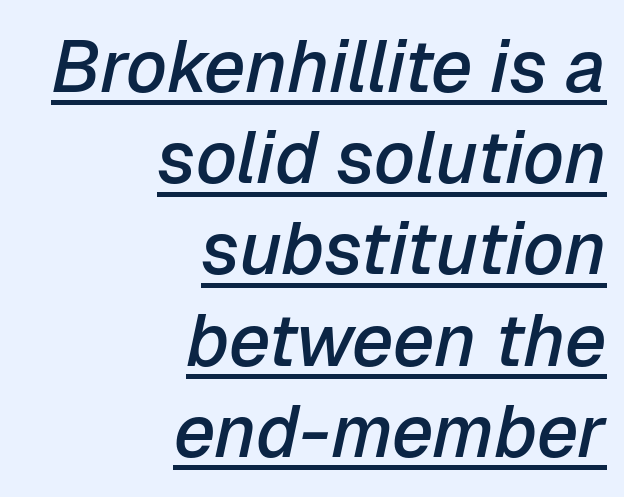
Q: Is the text bold? A: Semi-bold.
Q: Is the text italic (slanted)? A: Yes, it leans right by about 12 degrees.
Q: Is the text underlined? A: Yes.
Q: How is the paragraph aligned? A: Right-aligned.
Q: Is the spacing between letters normal or unusually wide? A: Normal.
Q: Is the spacing between lines tight, normal or loose? A: Normal.
Q: Width (condensed, normal, or wide)? A: Normal.
Q: Stroke contrast? A: Low.
Q: x-height? A: Medium.
Q: Monospaced? A: No.
